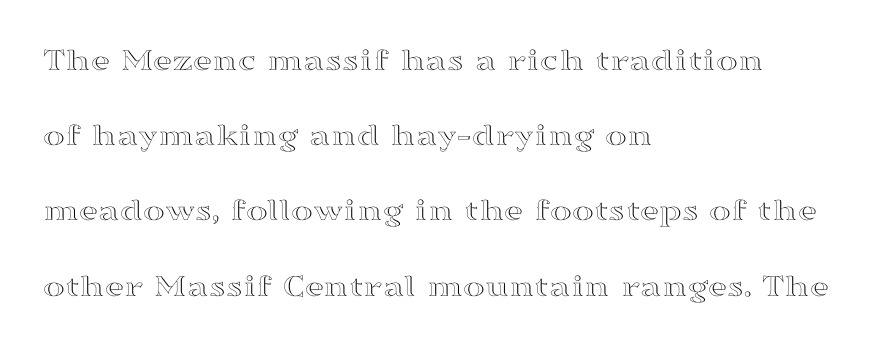
A typesetter would call this proportional, since set widths differ per character. The baseline area is clear. The letters sit at their default tracking, neither squeezed nor spread. Regarding leading, the lines here are spaced well apart. If you drew a line through each stem, it would be perfectly vertical.
